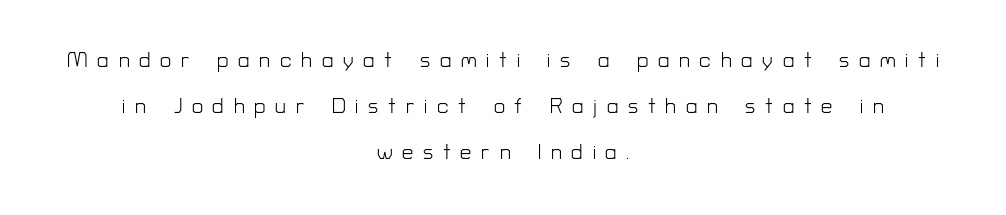
The image shows 20 px text type, upright; set centered, loose line spacing (2.31x), unusually wide letter spacing (+0.49 em), not underlined.
